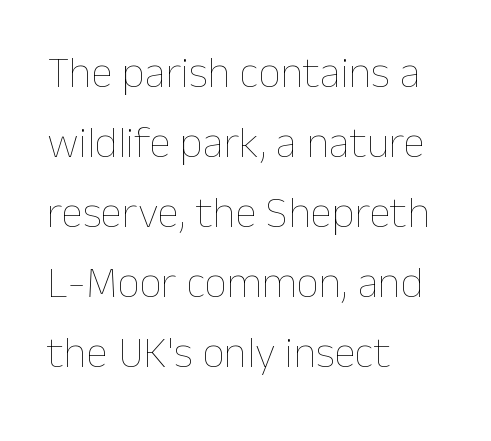
The image shows 44 px thin type, upright; set left-aligned, normal line spacing (1.59x), normal letter spacing, not underlined; low stroke contrast and a medium x-height.
